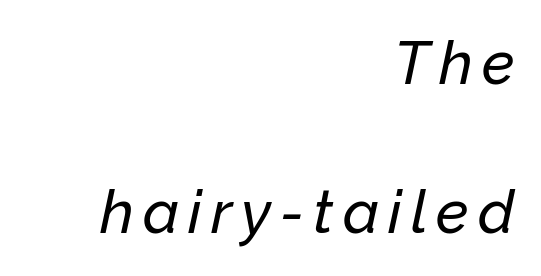
Looks like regular typesetting: each glyph gets only the width it needs. Reading down the block, your eye finds every line finishing at a fixed right position. Vertically, the passage feels expansive, rows floating well apart. The rendering applies a slant to the glyphs. Plain, unruled lines of type.
